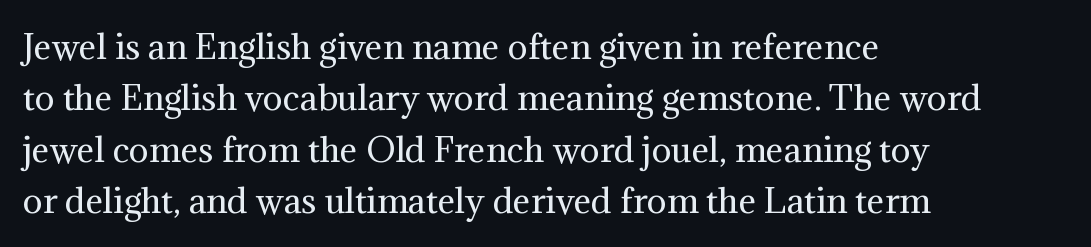
Q: Is the text bold? A: No.
Q: Is the text italic (slanted)? A: No, it is upright.
Q: Is the typeface a serif or a sans-serif typeface? A: Serif.
Q: Is the text underlined? A: No.
Q: How is the paragraph aligned? A: Left-aligned.
Q: Is the spacing between letters normal or unusually wide? A: Normal.
Q: Is the spacing between lines tight, normal or loose? A: Normal.
Q: Width (condensed, normal, or wide)? A: Normal.
Q: Stroke contrast? A: Medium.
Q: x-height? A: Medium.
Q: Monospaced? A: No.
